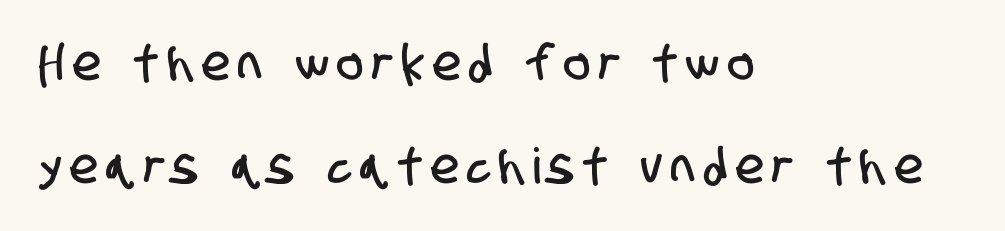
The image shows 49 px condensed sans-serif type; set left-aligned, loose line spacing (2.1x), not underlined; low stroke contrast and a large x-height.
